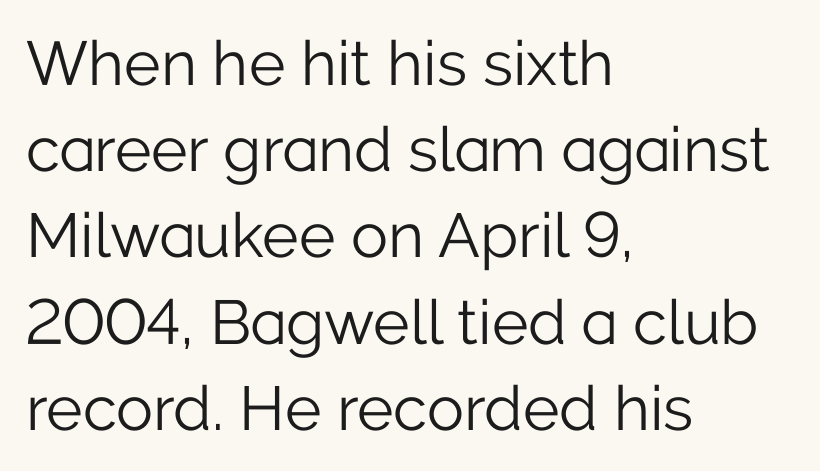
The letters look calm and open, with moderate or lighter stems. Type style note: lacks serifs. Any mark beneath the type? The region is blank. Tracking value appears to be zero — textbook default spacing.
